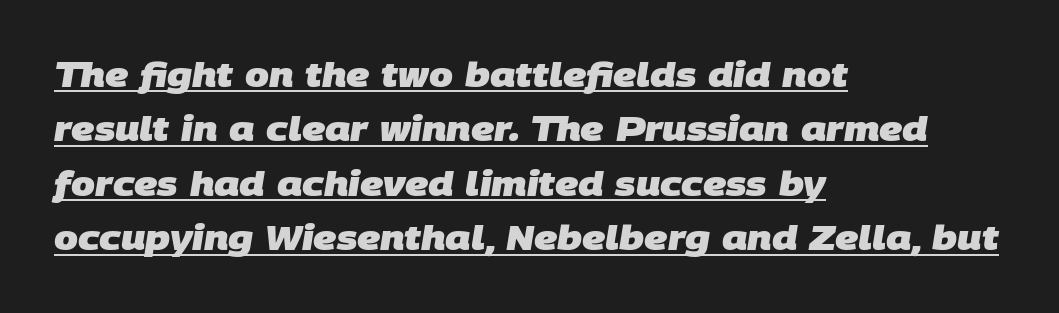
{"serif": "no", "bold": "yes", "weight": "heavy", "width": "normal", "stroke_contrast": "low", "x_height": "large", "monospaced": "no", "underline": "yes", "align": "left", "line_spacing": "normal", "line_spacing_ratio": 1.6, "letter_spacing": "normal", "letter_spacing_em": 0.0, "glyph_px": 34}
